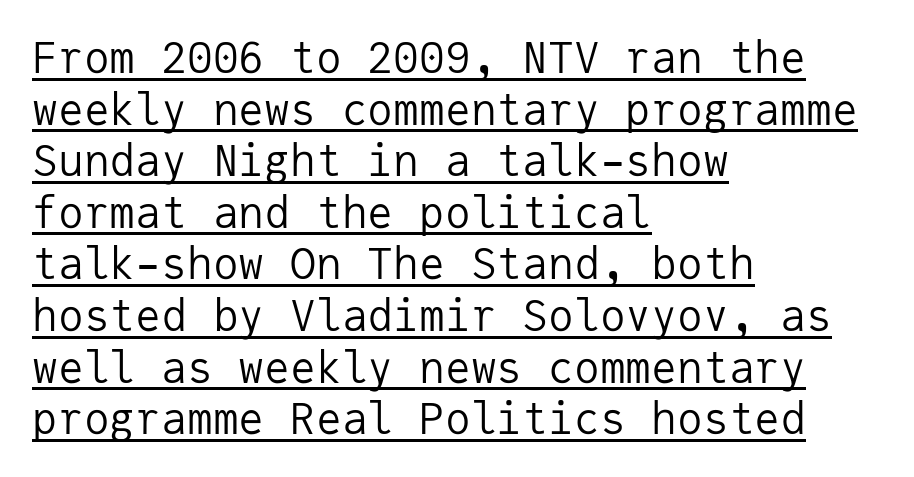
This is not heavy type; no bold has been used. Underlining? Definitely there. Line beginnings align vertically; line endings do not. Short note: letters normally spaced. This sample has the even, mechanical cadence of fixed-width lettering. Ascenders rise straight up at ninety degrees.
